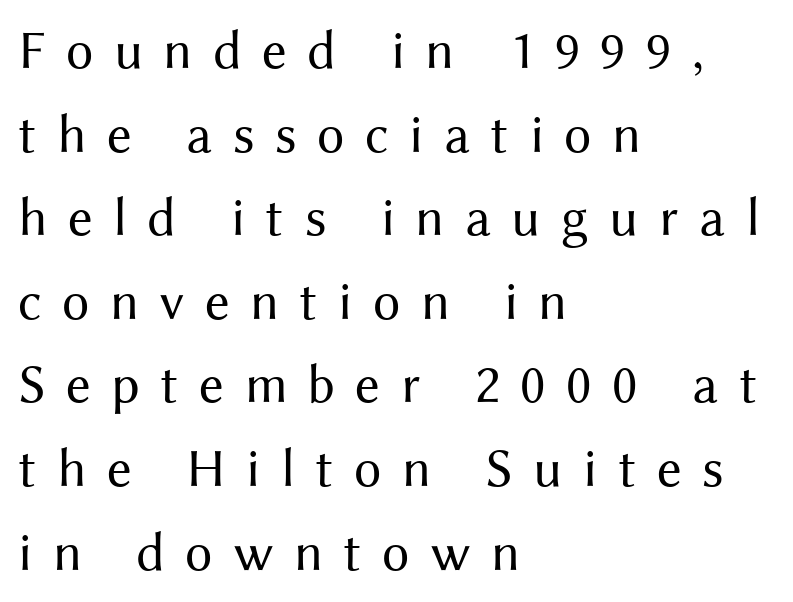
The image shows 55 px regular-weight sans-serif type, upright; set left-aligned, normal line spacing (1.52x), unusually wide letter spacing (+0.37 em), not underlined; medium stroke contrast and a medium x-height.
